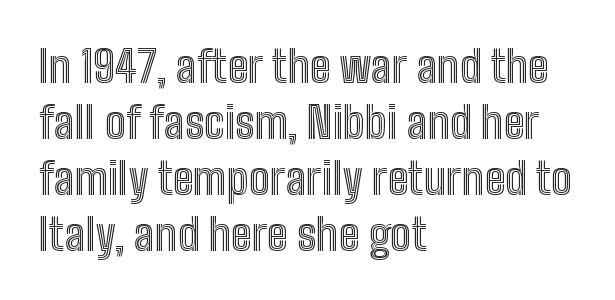
Honestly, the row spacing looks completely unremarkable. This sample uses an upright cut, with every glyph sitting square on the baseline. Is this a fixed-width face? No — the glyphs have proportional, varying widths. A classic flush-left, rag-right setting is used for this passage.
